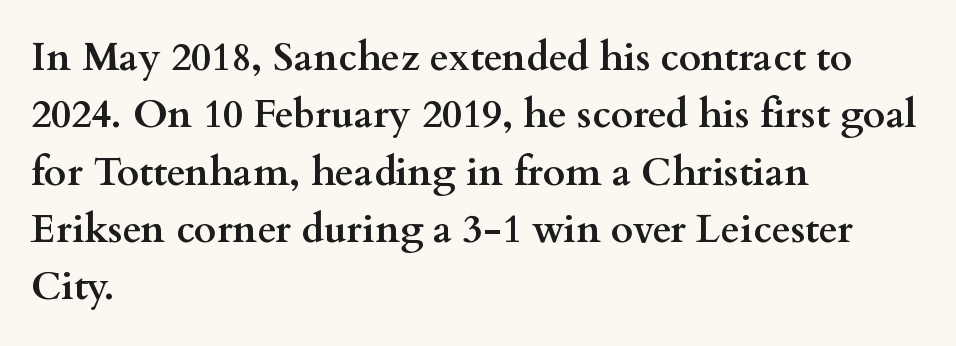
Does the leading feel generous? No, just average. What stands out about the letter spacing? Nothing — it is the standard amount. Think of a printed novel: that variable character pitch is what you see here. Every row of glyphs begins at an identical x-position on the left. When letters stand straight like this, we call the style roman or upright. Note: serifs present on the glyphs.
